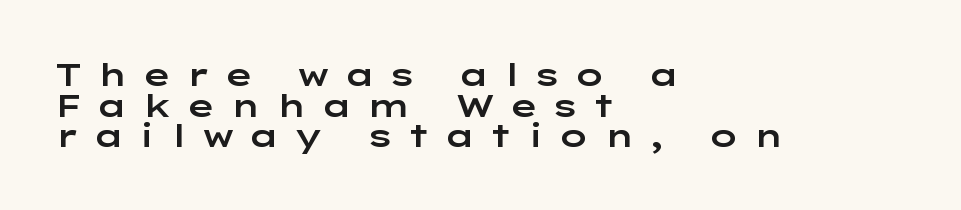
The image shows 32 px wide sans-serif type, upright; set left-aligned, tight line spacing (0.96x), unusually wide letter spacing (+0.41 em), not underlined; low stroke contrast and a medium x-height.
